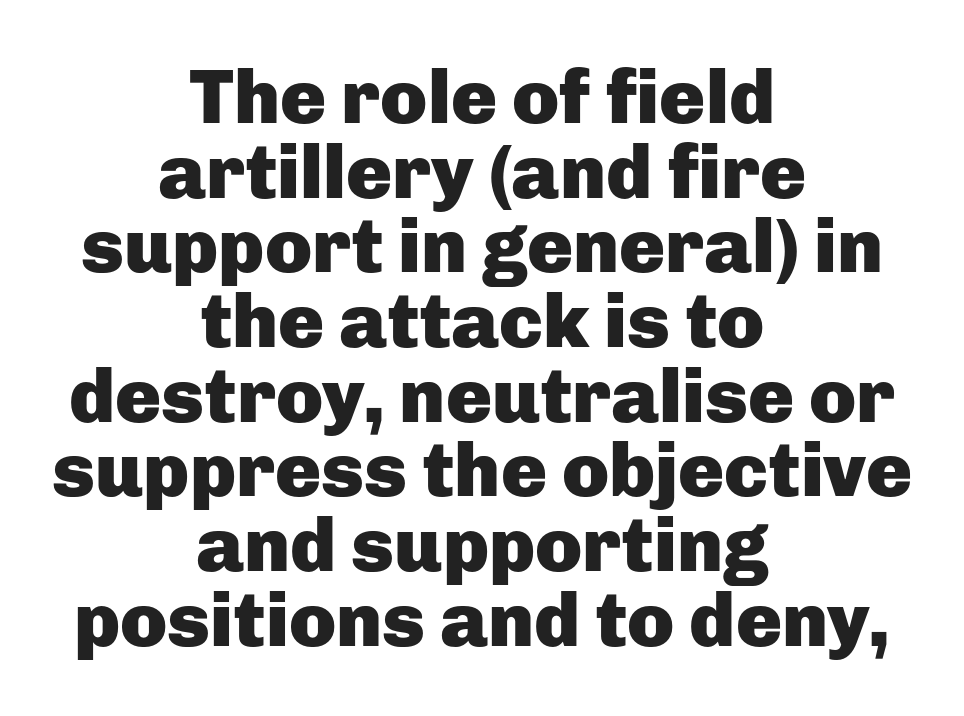
Spacing verdict: proportional, widths tailored to each character. The font is running at its bold setting. Casual observation: everything's sitting right in the middle. Ordinary non-slanted type is in use.
